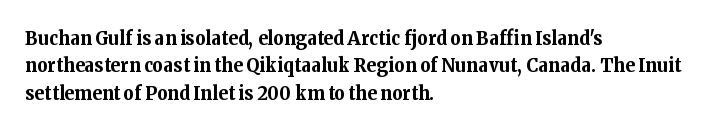
{"italic": "no", "bold": "yes", "underline": "no", "align": "left", "line_spacing": "normal", "line_spacing_ratio": 1.37, "letter_spacing": "normal", "letter_spacing_em": 0.0, "glyph_px": 20}
